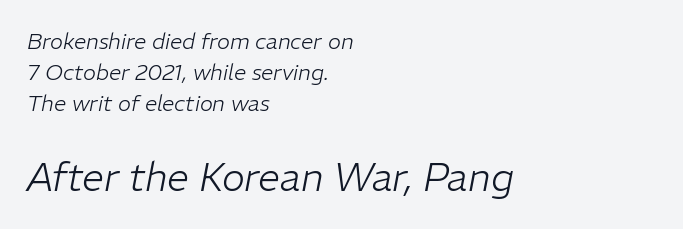
Q: Is the text bold? A: No.
Q: Is the text italic (slanted)? A: Yes, it leans right by about 11 degrees.
Q: Is the text underlined? A: No.
Q: How is the paragraph aligned? A: Left-aligned.
Q: Is the spacing between letters normal or unusually wide? A: Normal.
Q: Is the spacing between lines tight, normal or loose? A: Normal.
Q: Which block of text is set in a larger size, the first (top) or the second (bottom)? A: The second (bottom) one.
Q: Width (condensed, normal, or wide)? A: Normal.
Q: Stroke contrast? A: Low.
Q: x-height? A: Medium.
Q: Monospaced? A: No.
